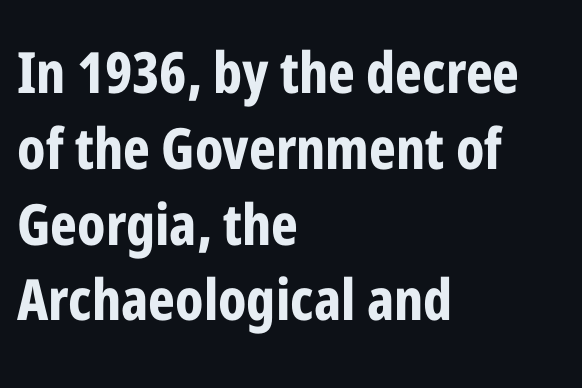
The image shows 57 px bold, condensed sans-serif type, upright; set left-aligned, normal line spacing (1.33x), normal letter spacing, not underlined; low stroke contrast and a medium x-height.
